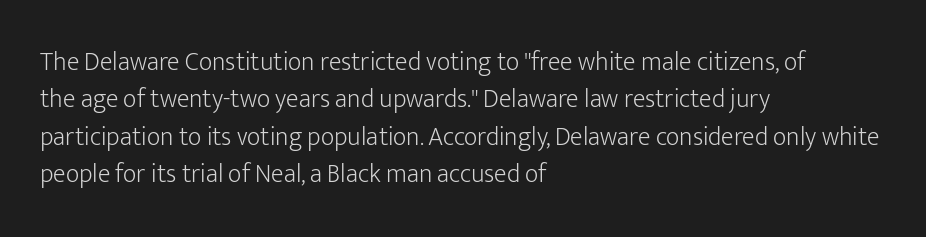
Is the letter spacing exaggerated? No — it looks like the ordinary default. This block has exactly the height ordinary leading produces. This is the regular roman posture of the typeface. Weight: not bold — regular or lighter.
